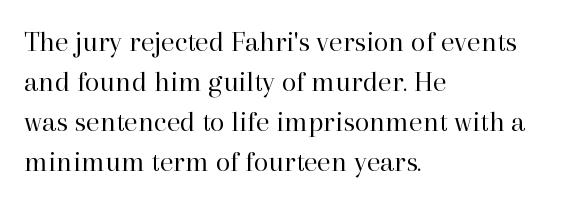
Q: Is the text bold? A: No.
Q: Is the text italic (slanted)? A: No, it is upright.
Q: Is the typeface a serif or a sans-serif typeface? A: Serif.
Q: Is the text underlined? A: No.
Q: How is the paragraph aligned? A: Left-aligned.
Q: Is the spacing between letters normal or unusually wide? A: Normal.
Q: Is the spacing between lines tight, normal or loose? A: Normal.
Q: Width (condensed, normal, or wide)? A: Normal.
Q: Stroke contrast? A: High.
Q: x-height? A: Medium.
Q: Monospaced? A: No.
